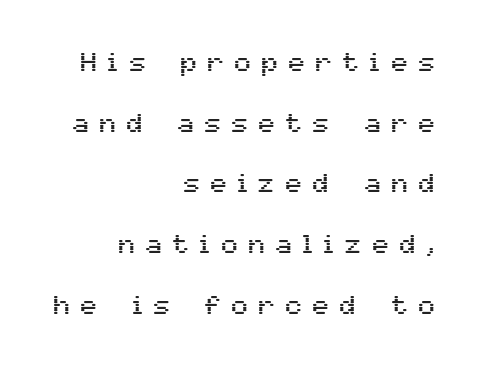
A bare baseline throughout the passage. The letters are spread apart with noticeably loose tracking. Honestly, the rows look like they've been pulled way apart. No italicization has been applied; the sample stays upright.
